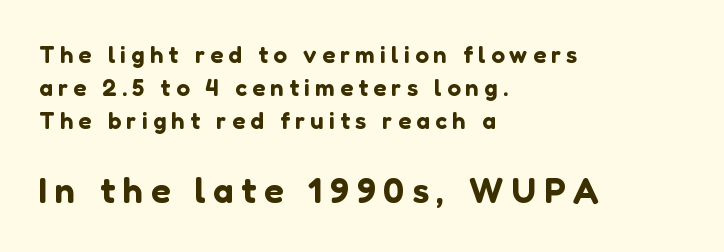
{"serif": "no", "italic": "no", "width": "normal", "stroke_contrast": "low", "x_height": "medium", "monospaced": "no", "underline": "no", "align": "left", "line_spacing": "normal", "line_spacing_ratio": 1.38, "letter_spacing": "wide", "letter_spacing_em": 0.22, "larger_block": "second", "size_ratio": 1.5, "glyph_px": 36}
